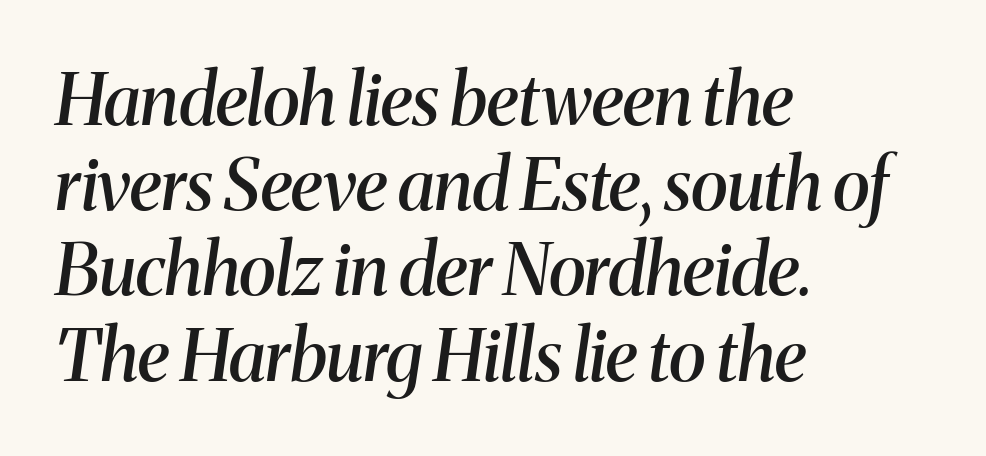
The image shows 71 px semibold serif type, italic (leaning right); set left-aligned, line spacing 1.2x, normal letter spacing, not underlined; medium stroke contrast and a medium x-height.
